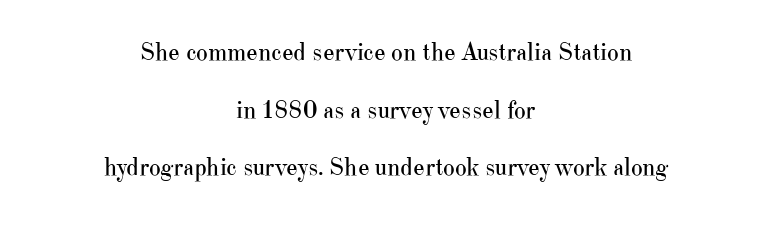
Q: Is the text bold? A: No.
Q: Is the text italic (slanted)? A: No, it is upright.
Q: Is the text underlined? A: No.
Q: How is the paragraph aligned? A: Centered.
Q: Is the spacing between letters normal or unusually wide? A: Normal.
Q: Is the spacing between lines tight, normal or loose? A: Loose.
